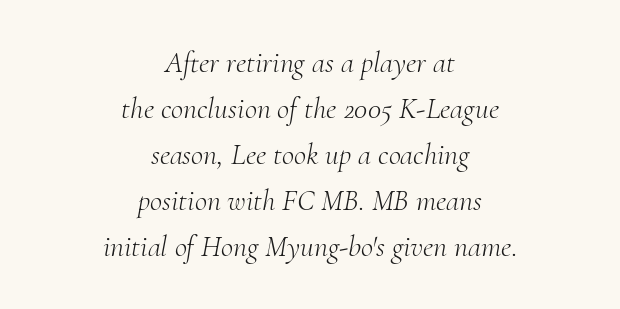
Q: Is the text bold? A: No.
Q: Is the text italic (slanted)? A: Yes, it leans right by about 10 degrees.
Q: Is the typeface a serif or a sans-serif typeface? A: Serif.
Q: Is the text underlined? A: No.
Q: How is the paragraph aligned? A: Centered.
Q: Is the spacing between letters normal or unusually wide? A: Normal.
Q: Is the spacing between lines tight, normal or loose? A: Normal.
Q: Width (condensed, normal, or wide)? A: Normal.
Q: Stroke contrast? A: Medium.
Q: x-height? A: Small.
Q: Monospaced? A: No.
